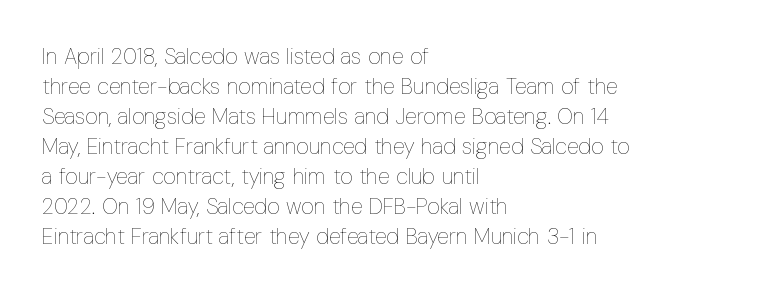
Q: Is the text bold? A: No.
Q: Is the text italic (slanted)? A: No, it is upright.
Q: Is the text underlined? A: No.
Q: How is the paragraph aligned? A: Left-aligned.
Q: Is the spacing between letters normal or unusually wide? A: Normal.
Q: Is the spacing between lines tight, normal or loose? A: Normal.
